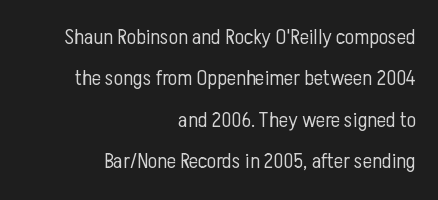
{"italic": "no", "bold": "no", "underline": "no", "align": "right", "line_spacing_ratio": 1.88, "letter_spacing": "normal", "letter_spacing_em": 0.0, "glyph_px": 22}
